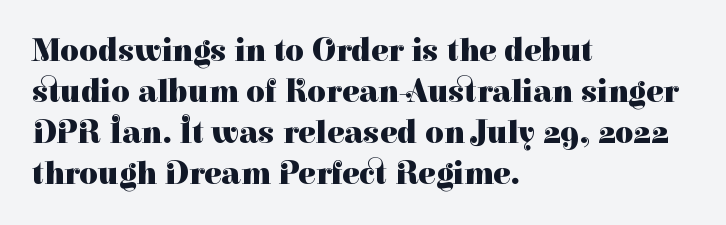
{"serif": "yes", "italic": "no", "bold": "yes", "weight": "heavy", "width": "normal", "stroke_contrast": "high", "x_height": "medium", "monospaced": "no", "underline": "no", "align": "left", "line_spacing": "normal", "line_spacing_ratio": 1.28, "letter_spacing": "normal", "letter_spacing_em": 0.0, "glyph_px": 32}
